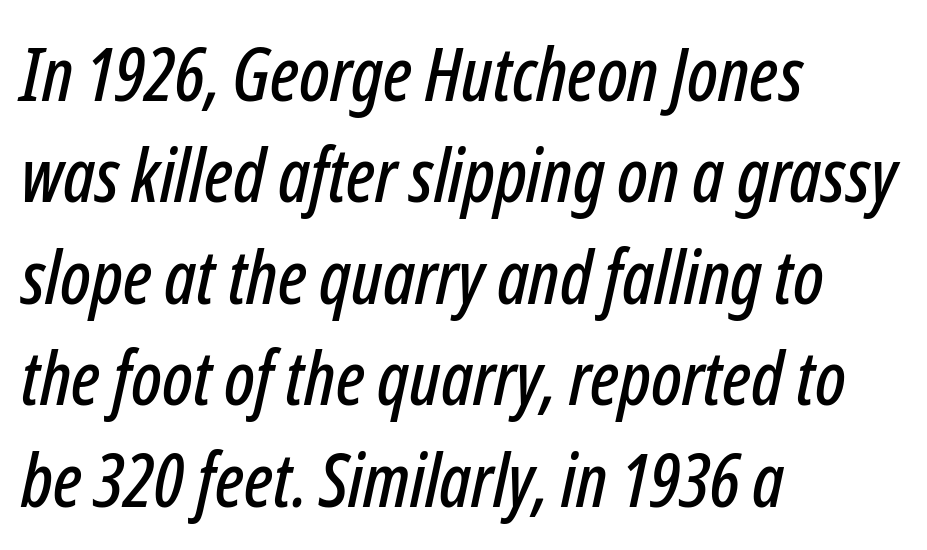
The image shows 74 px condensed type, italic (leaning right); set left-aligned, normal line spacing (1.37x), normal letter spacing, not underlined; low stroke contrast and a medium x-height.
